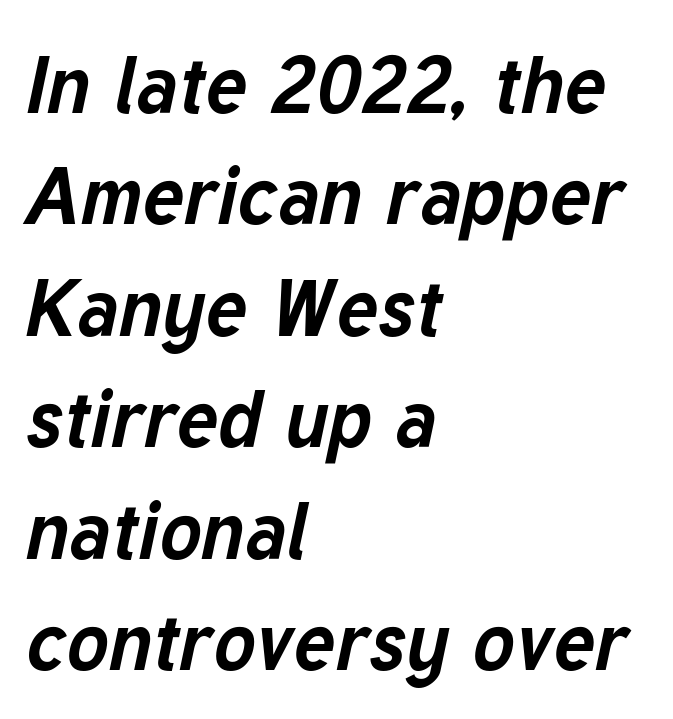
The image shows 79 px bold type, italic (leaning right); set left-aligned, normal line spacing (1.41x), normal letter spacing, not underlined; low stroke contrast and a medium x-height.
